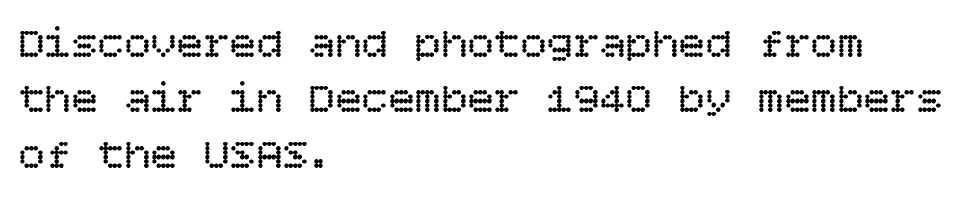
The image shows 44 px regular-weight type, upright; set left-aligned, normal line spacing (1.26x), normal letter spacing, not underlined; low stroke contrast and a large x-height.
